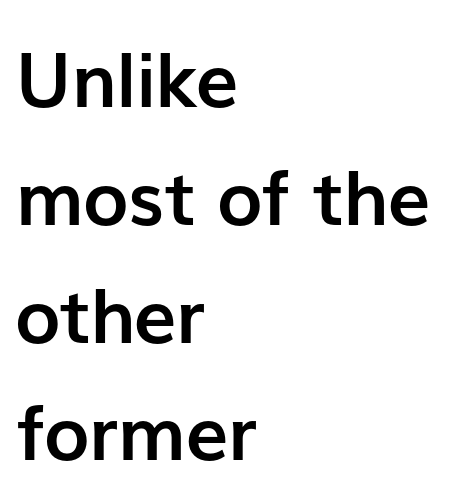
Does extra space separate the letters? No, they use regular spacing. What's the leading like? Ordinary, nothing unusual. A typesetter would call this proportional, since set widths differ per character. The passage shown is typeset with a sans-serif family.
